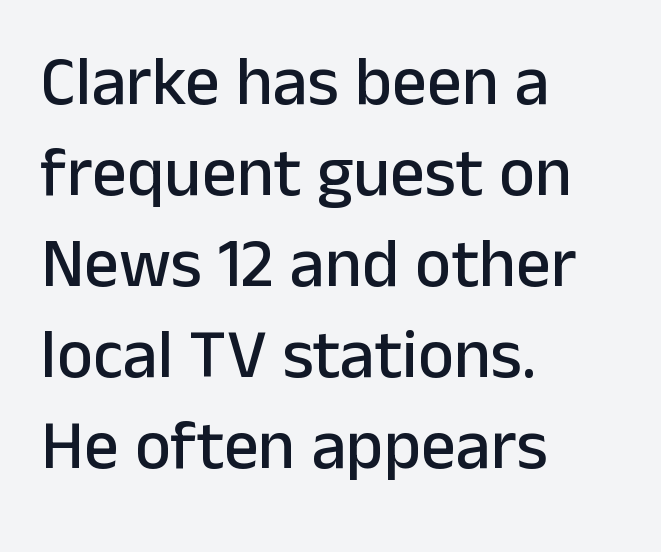
{"serif": "no", "italic": "no", "width": "normal", "stroke_contrast": "low", "x_height": "medium", "monospaced": "no", "underline": "no", "align": "left", "line_spacing": "normal", "line_spacing_ratio": 1.32, "letter_spacing": "normal", "letter_spacing_em": 0.0, "glyph_px": 69}
